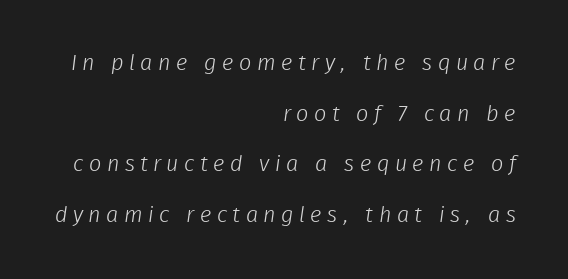
The face used here is rendered with a markedly widened letterfit. This rendering uses right alignment, leaving the left contour irregular. The foot of each line stays bare and open. Caption: face not bold, strokes unweighted.
